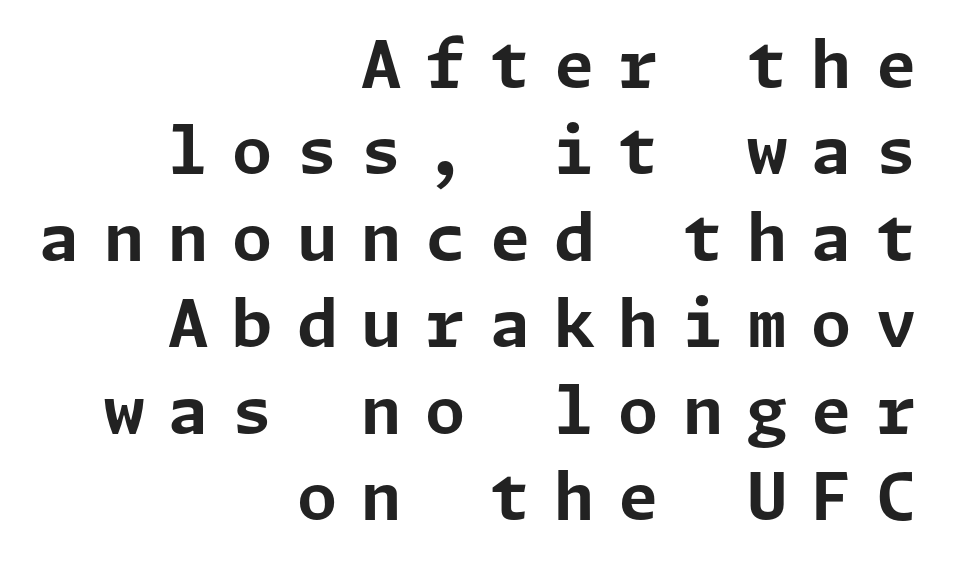
{"serif": "no", "italic": "no", "bold": "yes", "weight": "bold", "width": "normal", "stroke_contrast": "low", "x_height": "medium", "underline": "no", "align": "right", "line_spacing": "normal", "line_spacing_ratio": 1.33, "letter_spacing": "wide", "letter_spacing_em": 0.37, "glyph_px": 65}
